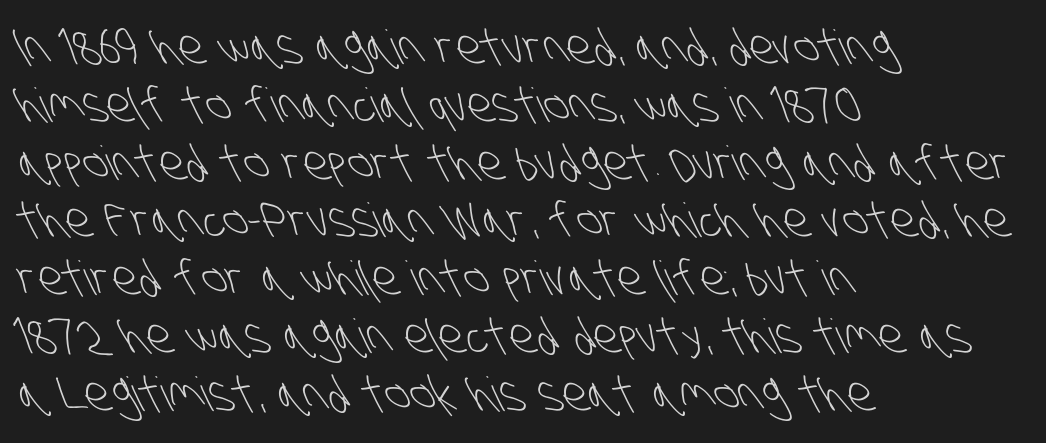
{"serif": "no", "bold": "no", "weight": "light", "width": "condensed", "stroke_contrast": "low", "x_height": "large", "monospaced": "no", "underline": "no", "align": "left", "line_spacing_ratio": 1.23, "letter_spacing": "normal", "letter_spacing_em": 0.0, "glyph_px": 47}
